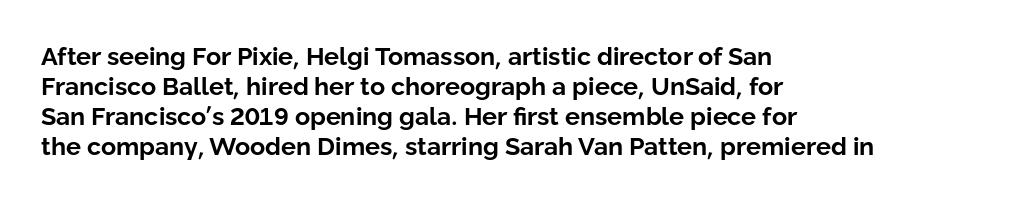
The image shows 25 px bold type, upright; set left-aligned, line spacing 1.2x, normal letter spacing, not underlined.
